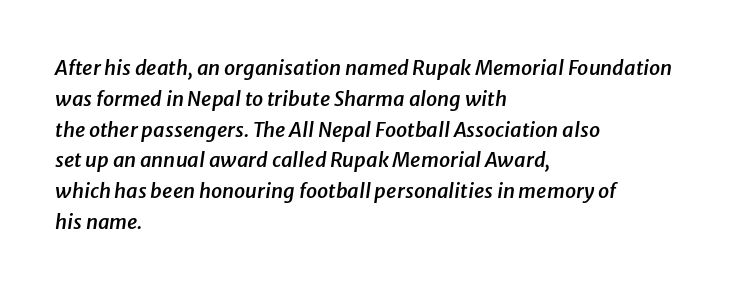
{"italic": "yes", "lean": "right", "slant_degrees": 8, "bold": "semi", "underline": "no", "align": "left", "line_spacing": "normal", "line_spacing_ratio": 1.54, "letter_spacing": "normal", "letter_spacing_em": 0.0, "glyph_px": 20}
